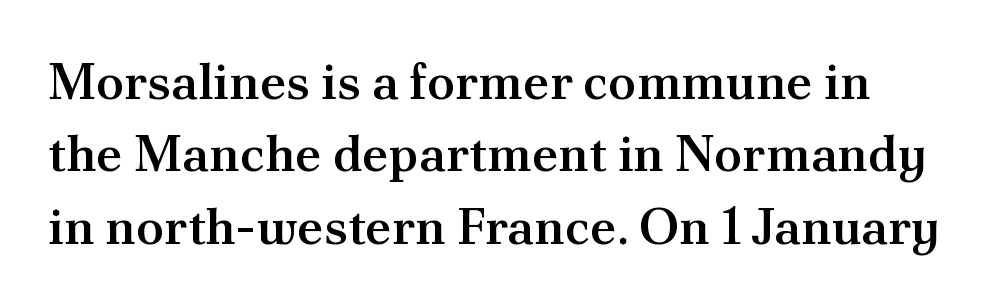
{"serif": "yes", "italic": "no", "bold": "semi", "weight": "semibold", "width": "normal", "stroke_contrast": "medium", "x_height": "small", "monospaced": "no", "underline": "no", "line_spacing": "normal", "line_spacing_ratio": 1.42, "letter_spacing": "normal", "letter_spacing_em": 0.0, "glyph_px": 51}
